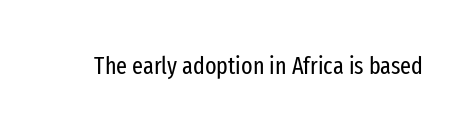
Q: Is the text bold? A: No.
Q: Is the text italic (slanted)? A: No, it is upright.
Q: Is the text underlined? A: No.
Q: Is the spacing between letters normal or unusually wide? A: Normal.
